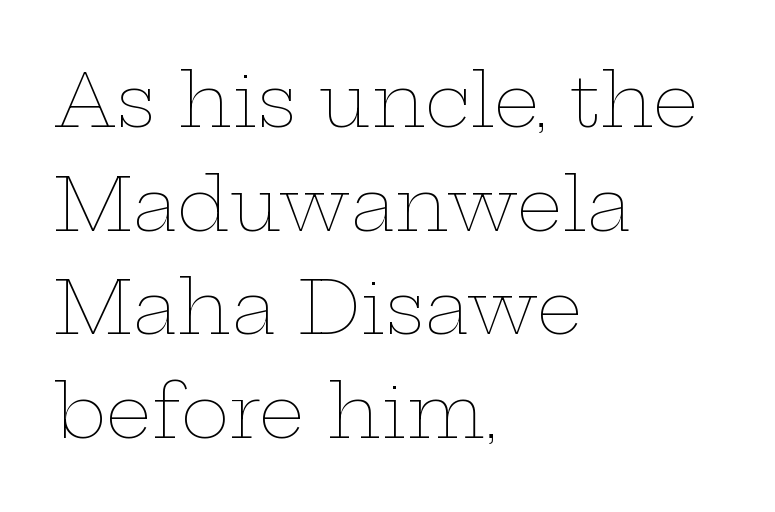
{"italic": "no", "bold": "no", "weight": "thin", "width": "wide", "stroke_contrast": "low", "x_height": "medium", "monospaced": "no", "underline": "no", "align": "left", "line_spacing": "normal", "line_spacing_ratio": 1.42, "letter_spacing": "normal", "letter_spacing_em": 0.0, "glyph_px": 73}
